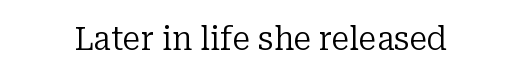
{"serif": "yes", "italic": "no", "bold": "no", "weight": "regular", "width": "normal", "stroke_contrast": "low", "x_height": "medium", "monospaced": "no", "underline": "no", "letter_spacing": "normal", "letter_spacing_em": 0.0, "glyph_px": 32}
